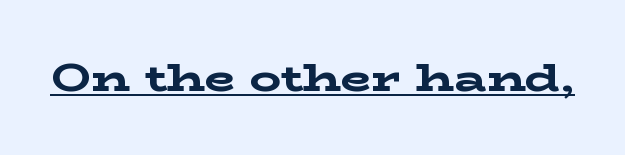
Q: Is the text bold? A: Yes.
Q: Is the text italic (slanted)? A: No, it is upright.
Q: Is the typeface a serif or a sans-serif typeface? A: Serif.
Q: Is the text underlined? A: Yes.
Q: Is the spacing between letters normal or unusually wide? A: Normal.
Q: Width (condensed, normal, or wide)? A: Wide.
Q: Stroke contrast? A: Low.
Q: x-height? A: Medium.
Q: Monospaced? A: No.
